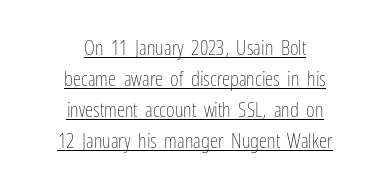
Q: Is the text bold? A: No.
Q: Is the text italic (slanted)? A: No, it is upright.
Q: Is the text underlined? A: Yes.
Q: How is the paragraph aligned? A: Centered.
Q: Is the spacing between letters normal or unusually wide? A: Normal.
Q: Is the spacing between lines tight, normal or loose? A: Normal.
